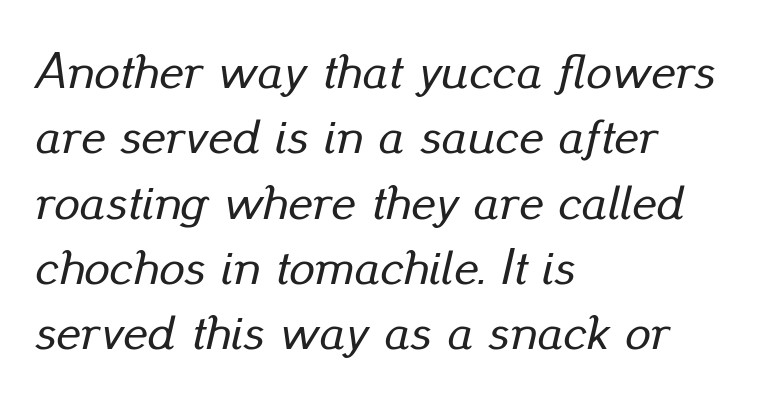
{"italic": "yes", "lean": "right", "slant_degrees": 13, "width": "normal", "stroke_contrast": "low", "x_height": "small", "monospaced": "no", "underline": "no", "align": "left", "line_spacing": "normal", "line_spacing_ratio": 1.28, "letter_spacing": "normal", "letter_spacing_em": 0.0, "glyph_px": 51}
